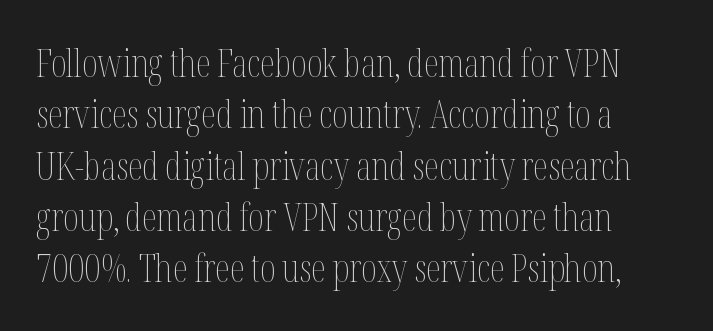
{"italic": "no", "bold": "no", "weight": "thin", "width": "condensed", "stroke_contrast": "medium", "x_height": "medium", "monospaced": "no", "underline": "no", "align": "left", "line_spacing": "normal", "line_spacing_ratio": 1.35, "letter_spacing": "normal", "letter_spacing_em": 0.0, "glyph_px": 38}
